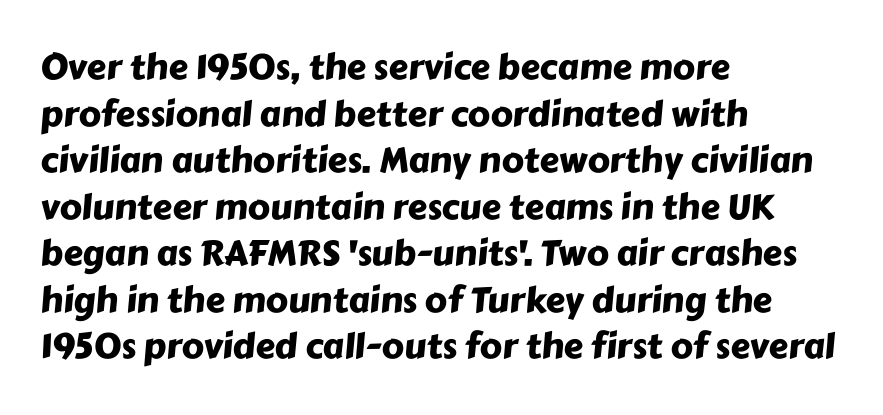
Q: Is the typeface a serif or a sans-serif typeface? A: Sans-serif.
Q: Is the text underlined? A: No.
Q: How is the paragraph aligned? A: Left-aligned.
Q: Is the spacing between letters normal or unusually wide? A: Normal.
Q: Is the spacing between lines tight, normal or loose? A: Normal.
Q: Width (condensed, normal, or wide)? A: Normal.
Q: Stroke contrast? A: Low.
Q: x-height? A: Medium.
Q: Monospaced? A: No.
